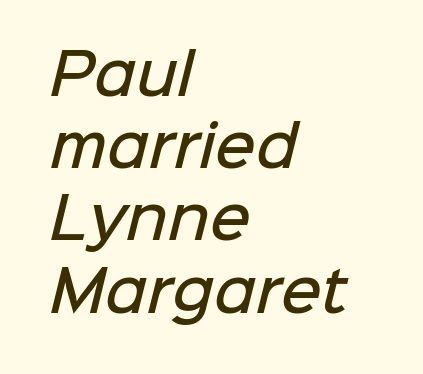
Think of a printed novel: that variable character pitch is what you see here. Regarding serifs, this sample does without them. The glyphs are unaccompanied by any horizontal stroke below them. The paragraph has a hard left edge and a soft right edge. The horizontal fit of the characters is conventional and even. Line spacing here is normal.
